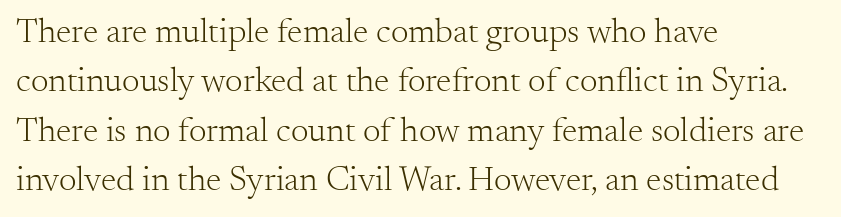
Q: Is the text bold? A: No.
Q: Is the text italic (slanted)? A: No, it is upright.
Q: Is the typeface a serif or a sans-serif typeface? A: Serif.
Q: Is the text underlined? A: No.
Q: How is the paragraph aligned? A: Left-aligned.
Q: Is the spacing between letters normal or unusually wide? A: Normal.
Q: Is the spacing between lines tight, normal or loose? A: Normal.
Q: Width (condensed, normal, or wide)? A: Normal.
Q: Stroke contrast? A: Medium.
Q: x-height? A: Small.
Q: Monospaced? A: No.
